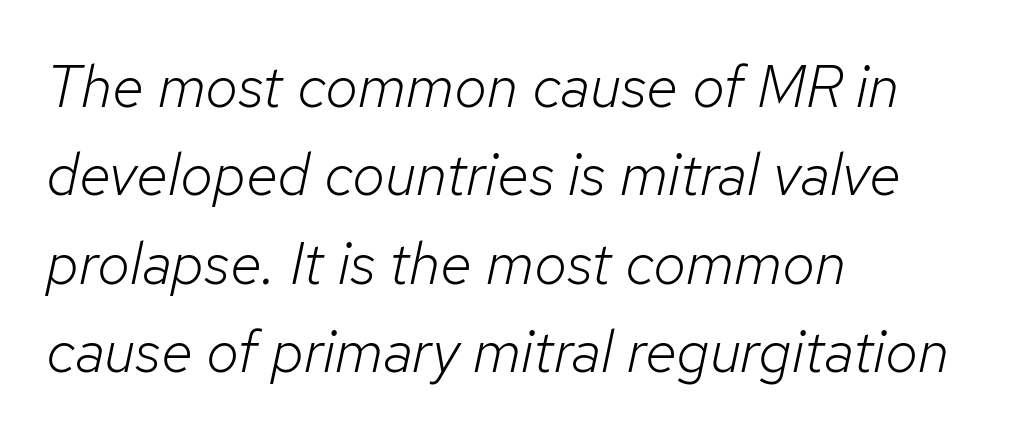
The image shows 59 px light type, italic (leaning right); set left-aligned, normal line spacing (1.5x), normal letter spacing, not underlined; low stroke contrast and a medium x-height.
